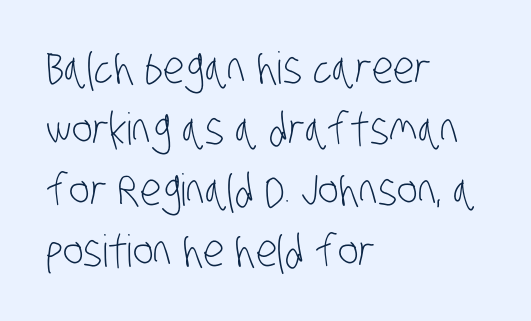
{"serif": "no", "bold": "no", "weight": "light", "width": "condensed", "stroke_contrast": "low", "x_height": "large", "monospaced": "no", "underline": "no", "align": "left", "line_spacing": "normal", "line_spacing_ratio": 1.39, "letter_spacing": "normal", "letter_spacing_em": 0.0, "glyph_px": 44}
